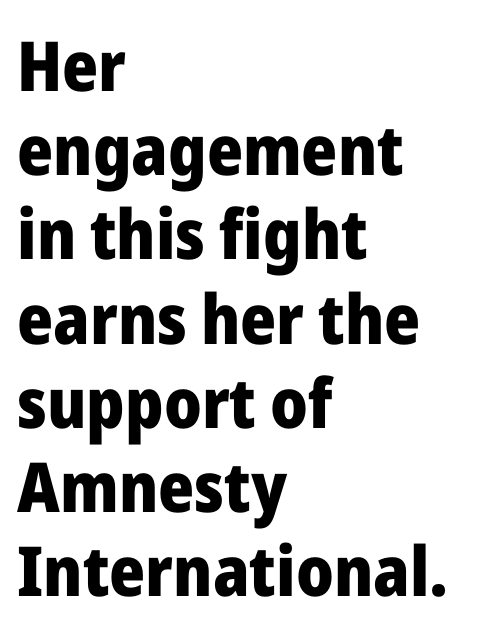
Each word holds together tightly as a unit, with standard inter-letter gaps. The gap between lines stays unmarked. The setting favours the left margin, as ordinary paragraphs usually do. You can tell it's not italic because the verticals are truly vertical. The glyphs in this specimen are sans serif. The font is running at its bold setting.
